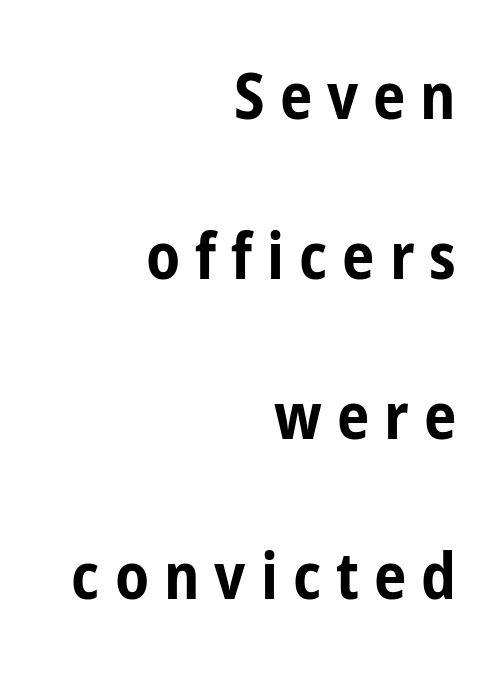
The image shows 65 px bold, condensed sans-serif type, upright; set right-aligned, loose line spacing (2.46x), unusually wide letter spacing (+0.23 em), not underlined; low stroke contrast and a medium x-height.
